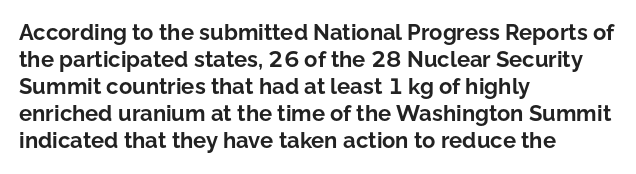
{"italic": "no", "bold": "yes", "underline": "no", "align": "left", "line_spacing_ratio": 1.23, "letter_spacing": "normal", "letter_spacing_em": 0.0, "glyph_px": 22}
